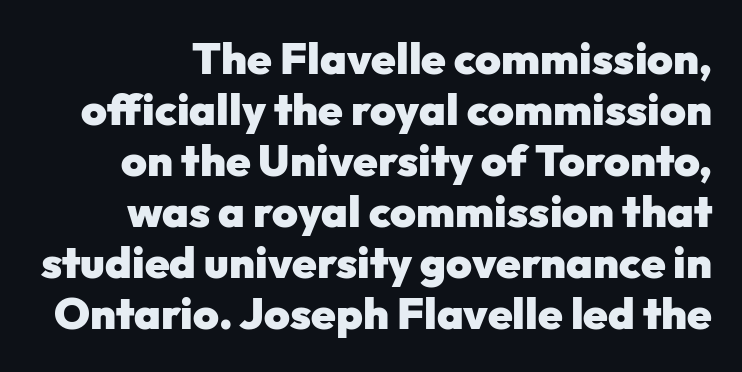
To sum up the face: it is a sans, with no serifs. The area under the type is left untouched. It's the straight-up-and-down kind of type. A typesetter would call this proportional, since set widths differ per character. Nobody touched the tracking dial on this one.
